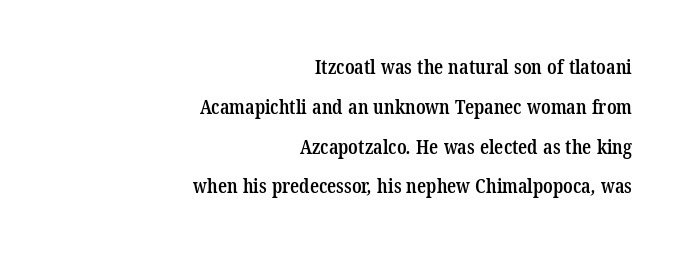
A fair bit of extra ink — the face is semibold, not bold. Where is the straight margin? On the right. Check the space under the baseline: it is left empty. Widely set lines give the paragraph a tall, airy silhouette. Does extra space separate the letters? No, they use regular spacing.
